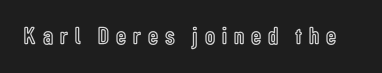
{"italic": "no", "underline": "no", "letter_spacing": "wide", "letter_spacing_em": 0.28, "glyph_px": 25}
